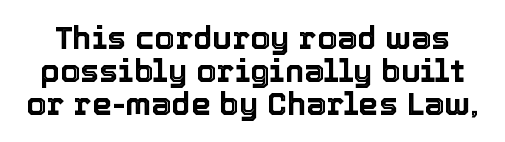
{"italic": "no", "width": "normal", "x_height": "medium", "monospaced": "no", "underline": "no", "line_spacing": "tight", "line_spacing_ratio": 1.03, "letter_spacing": "normal", "letter_spacing_em": 0.0, "glyph_px": 32}
